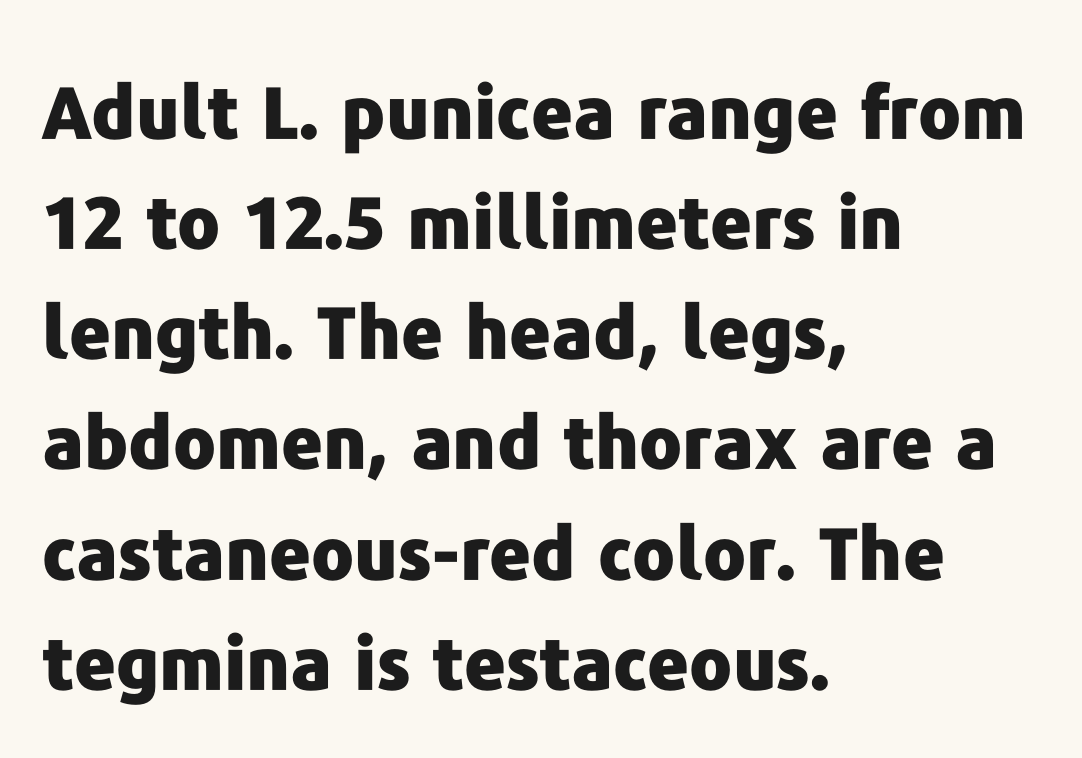
In terms of weight, the rendering is a true, heavy bold. The face used here is proportionally spaced, like ordinary book or web type. The designer left line spacing at the default. Vertical strokes here are truly vertical. The typeface chosen for these lines omits serifs.
